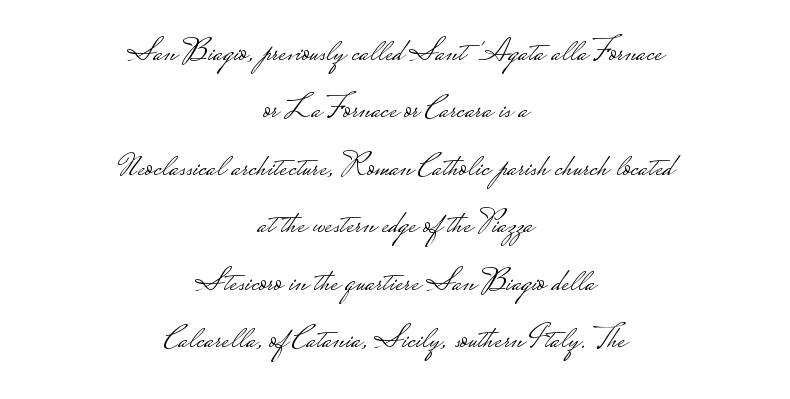
Q: Is the text bold? A: No.
Q: Is the text italic (slanted)? A: Yes.
Q: Is the typeface a serif or a sans-serif typeface? A: Sans-serif.
Q: Is the text underlined? A: No.
Q: How is the paragraph aligned? A: Centered.
Q: Is the spacing between letters normal or unusually wide? A: Normal.
Q: Width (condensed, normal, or wide)? A: Wide.
Q: Stroke contrast? A: Low.
Q: Monospaced? A: No.
